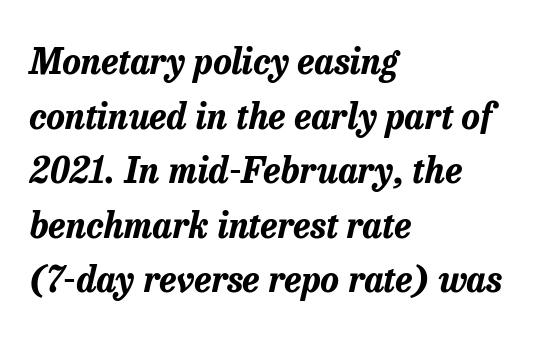
{"italic": "yes", "lean": "right", "slant_degrees": 13, "bold": "yes", "weight": "bold", "width": "normal", "stroke_contrast": "low", "x_height": "medium", "monospaced": "no", "underline": "no", "align": "left", "line_spacing": "normal", "line_spacing_ratio": 1.56, "letter_spacing": "normal", "letter_spacing_em": 0.0, "glyph_px": 35}
